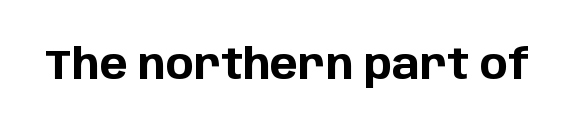
{"serif": "no", "italic": "no", "bold": "yes", "weight": "bold", "width": "normal", "stroke_contrast": "low", "x_height": "large", "monospaced": "no", "underline": "no", "letter_spacing": "normal", "letter_spacing_em": 0.0, "glyph_px": 42}
